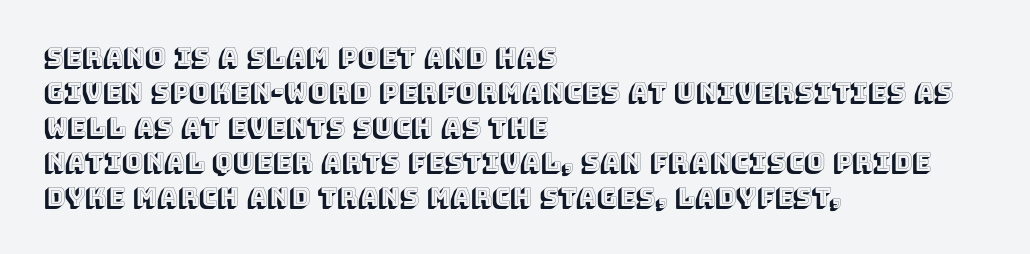
Q: Is the text italic (slanted)? A: No, it is upright.
Q: Is the text underlined? A: No.
Q: How is the paragraph aligned? A: Left-aligned.
Q: Is the spacing between letters normal or unusually wide? A: Normal.
Q: Is the spacing between lines tight, normal or loose? A: Normal.
